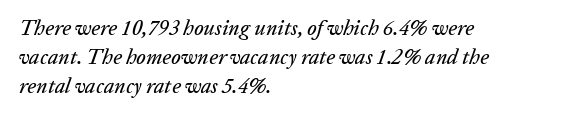
The image shows 21 px text type, italic (leaning right); set left-aligned, normal line spacing (1.38x), normal letter spacing, not underlined.
